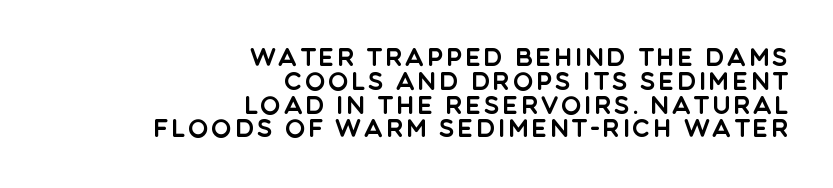
{"italic": "no", "underline": "no", "align": "right", "line_spacing": "tight", "line_spacing_ratio": 0.99, "glyph_px": 24}
